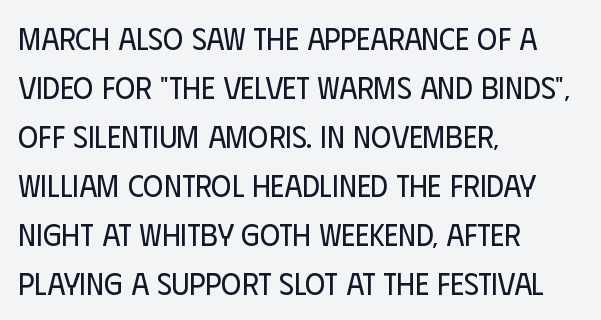
Q: Is the text bold? A: No.
Q: Is the text italic (slanted)? A: No, it is upright.
Q: Is the typeface a serif or a sans-serif typeface? A: Sans-serif.
Q: Is the text underlined? A: No.
Q: How is the paragraph aligned? A: Left-aligned.
Q: Is the spacing between letters normal or unusually wide? A: Normal.
Q: Is the spacing between lines tight, normal or loose? A: Normal.
Q: Width (condensed, normal, or wide)? A: Condensed.
Q: Stroke contrast? A: Low.
Q: x-height? A: Large.
Q: Monospaced? A: No.
